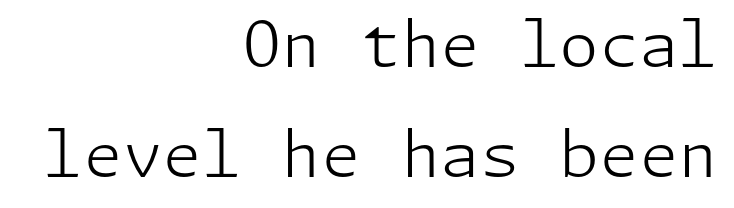
The image shows 64 px light sans-serif type, upright; set right-aligned, line spacing 1.72x, normal letter spacing, not underlined; low stroke contrast and a medium x-height.
